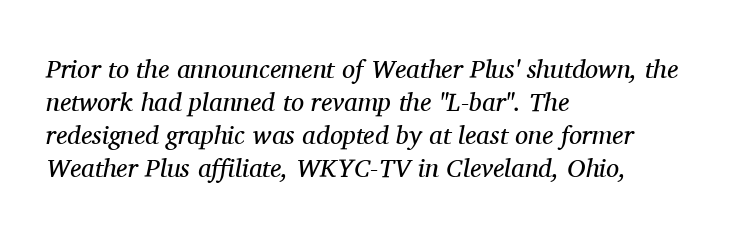
Q: Is the text bold? A: No.
Q: Is the text italic (slanted)? A: Yes, it leans right by about 11 degrees.
Q: Is the text underlined? A: No.
Q: How is the paragraph aligned? A: Left-aligned.
Q: Is the spacing between letters normal or unusually wide? A: Normal.
Q: Is the spacing between lines tight, normal or loose? A: Normal.
